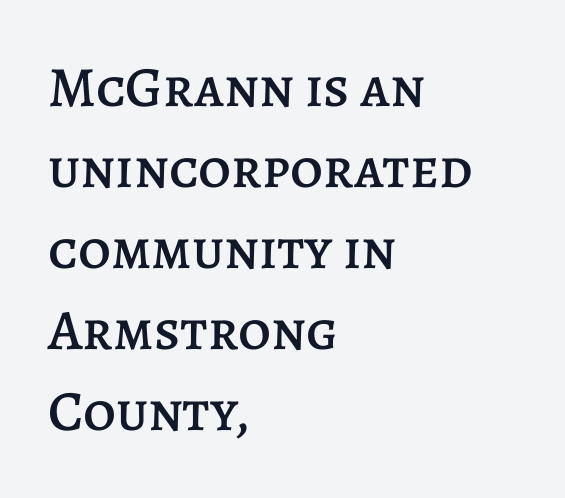
The image shows 57 px text type, upright; set left-aligned, normal line spacing (1.42x), normal letter spacing, not underlined; low stroke contrast and a large x-height.
